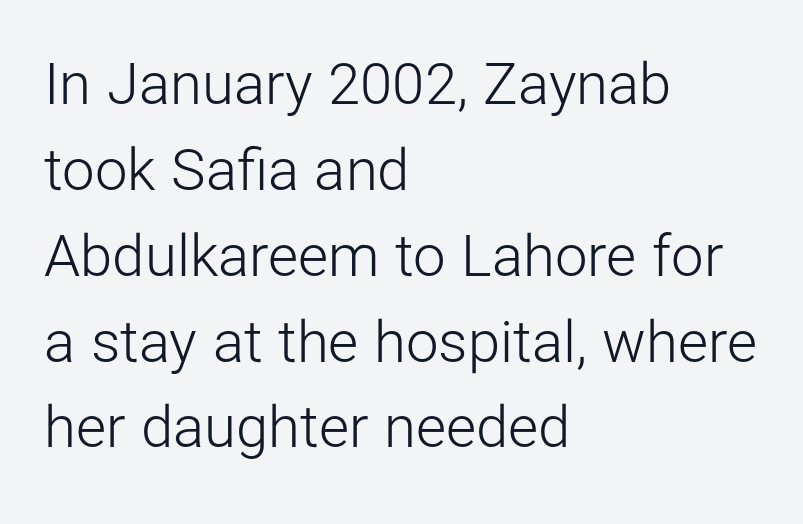
{"serif": "no", "italic": "no", "bold": "no", "weight": "light", "width": "normal", "stroke_contrast": "low", "x_height": "medium", "monospaced": "no", "underline": "no", "align": "left", "line_spacing": "normal", "line_spacing_ratio": 1.48, "letter_spacing": "normal", "letter_spacing_em": 0.0, "glyph_px": 58}
